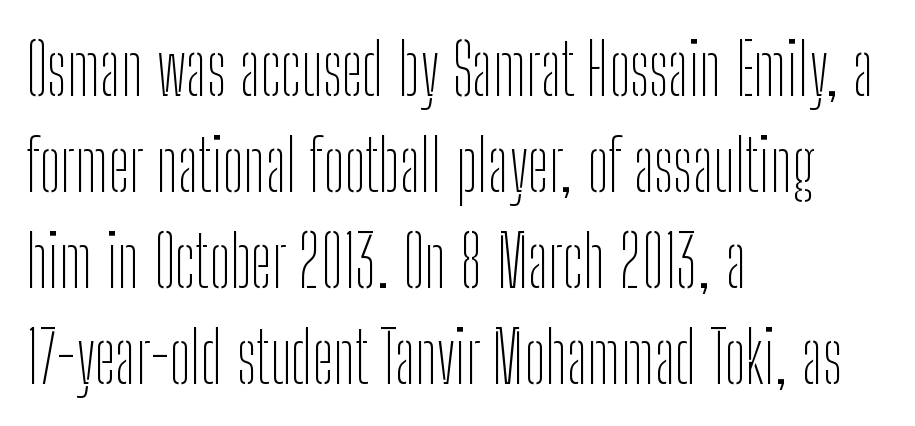
The rag falls on the right side of this text block. The rendering uses a moderate line-height, typical for paragraphs. Serifs: no, the terminals of the letterforms are clean. A typesetter would call this proportional, since set widths differ per character. If you drew a line through each stem, it would be perfectly vertical.
